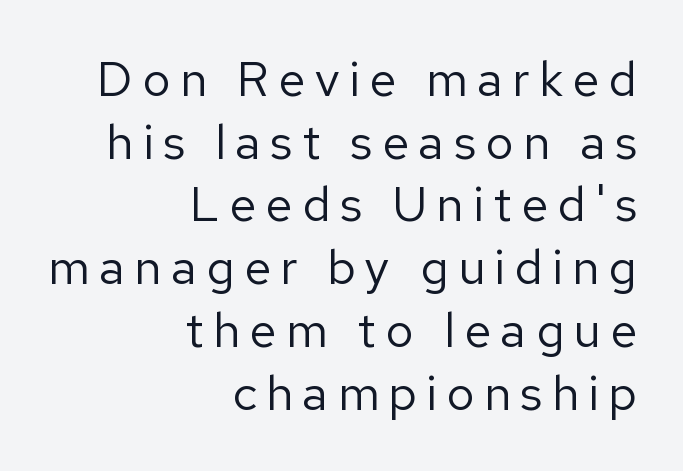
Q: Is the text bold? A: No.
Q: Is the text italic (slanted)? A: No, it is upright.
Q: Is the typeface a serif or a sans-serif typeface? A: Sans-serif.
Q: Is the text underlined? A: No.
Q: How is the paragraph aligned? A: Right-aligned.
Q: Is the spacing between lines tight, normal or loose? A: Normal.
Q: Width (condensed, normal, or wide)? A: Normal.
Q: Stroke contrast? A: Low.
Q: x-height? A: Medium.
Q: Monospaced? A: No.
